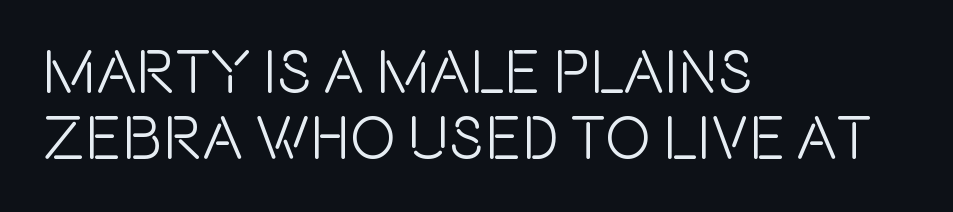
{"serif": "no", "italic": "no", "width": "condensed", "x_height": "large", "monospaced": "no", "underline": "no", "align": "left", "line_spacing": "tight", "line_spacing_ratio": 1.08, "letter_spacing": "normal", "letter_spacing_em": 0.0, "glyph_px": 61}
